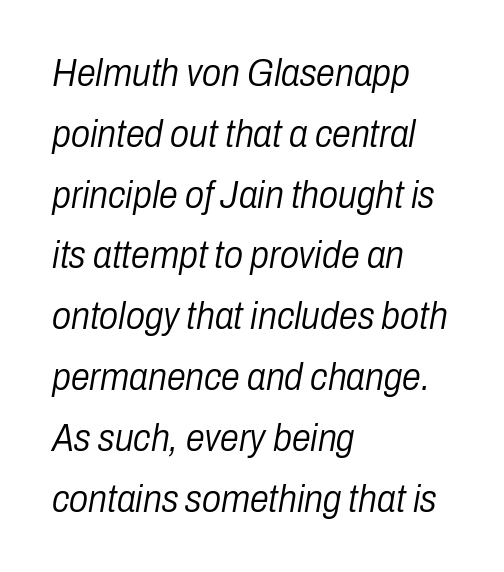
{"italic": "yes", "lean": "right", "slant_degrees": 10, "bold": "no", "weight": "light", "width": "condensed", "stroke_contrast": "low", "x_height": "medium", "monospaced": "no", "underline": "no", "align": "left", "line_spacing": "normal", "line_spacing_ratio": 1.6, "letter_spacing": "normal", "letter_spacing_em": 0.0, "glyph_px": 38}
